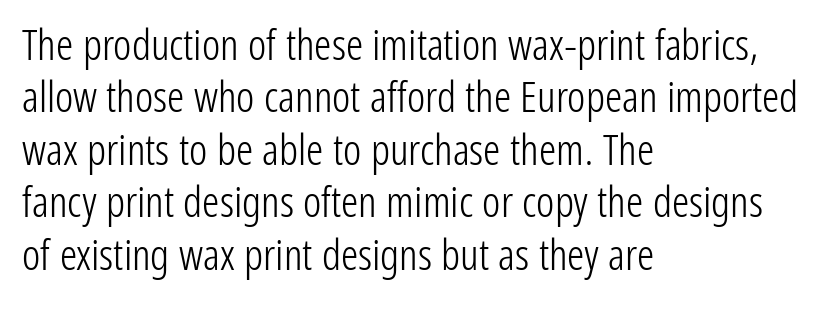
Q: Is the text bold? A: No.
Q: Is the text italic (slanted)? A: No, it is upright.
Q: Is the typeface a serif or a sans-serif typeface? A: Sans-serif.
Q: Is the text underlined? A: No.
Q: How is the paragraph aligned? A: Left-aligned.
Q: Is the spacing between letters normal or unusually wide? A: Normal.
Q: Width (condensed, normal, or wide)? A: Condensed.
Q: Stroke contrast? A: Low.
Q: x-height? A: Medium.
Q: Monospaced? A: No.
